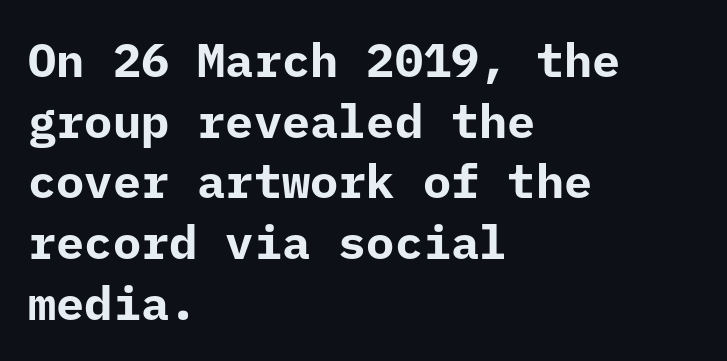
{"serif": "no", "italic": "no", "bold": "yes", "weight": "bold", "width": "normal", "stroke_contrast": "low", "x_height": "medium", "monospaced": "yes", "underline": "no", "align": "left", "line_spacing": "normal", "line_spacing_ratio": 1.29, "letter_spacing": "normal", "letter_spacing_em": 0.0, "glyph_px": 47}
